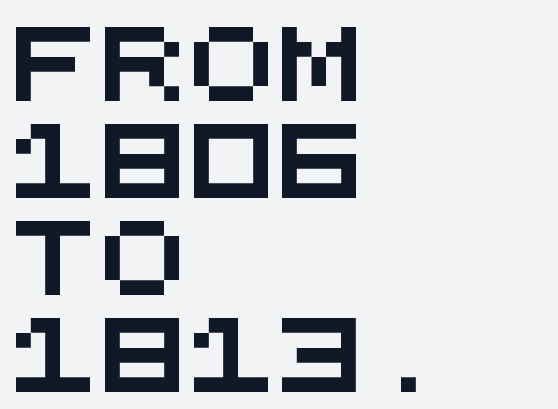
This rendering uses left alignment, leaving the right contour irregular. Look at the tracking — it's just the regular setting, nothing added. The area under the type is left untouched. What kind of face is this? One without serifs — a sans. You could count columns in this text — the font is strictly monospaced. This block has exactly the height ordinary leading produces.
